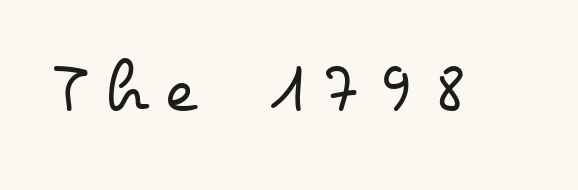
The image shows 76 px regular-weight, wide type, upright; set unusually wide letter spacing (+0.24 em), not underlined; low stroke contrast and a small x-height.
